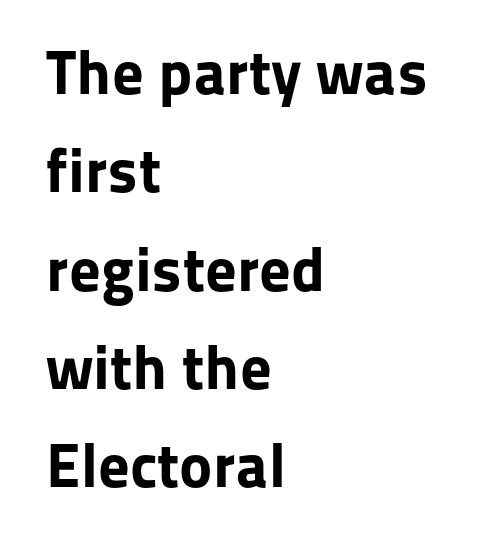
Q: Is the text bold? A: Yes.
Q: Is the text italic (slanted)? A: No, it is upright.
Q: Is the typeface a serif or a sans-serif typeface? A: Sans-serif.
Q: Is the text underlined? A: No.
Q: How is the paragraph aligned? A: Left-aligned.
Q: Is the spacing between letters normal or unusually wide? A: Normal.
Q: Is the spacing between lines tight, normal or loose? A: Normal.
Q: Width (condensed, normal, or wide)? A: Normal.
Q: Stroke contrast? A: Low.
Q: x-height? A: Medium.
Q: Monospaced? A: No.
